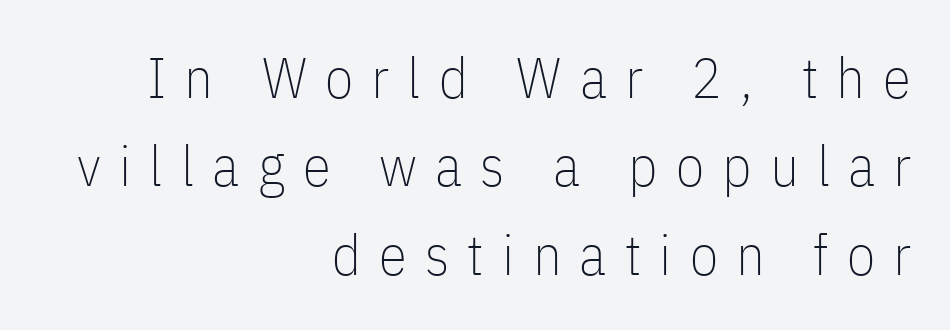
Q: Is the text bold? A: No.
Q: Is the text italic (slanted)? A: No, it is upright.
Q: Is the typeface a serif or a sans-serif typeface? A: Sans-serif.
Q: Is the text underlined? A: No.
Q: How is the paragraph aligned? A: Right-aligned.
Q: Is the spacing between letters normal or unusually wide? A: Unusually wide.
Q: Is the spacing between lines tight, normal or loose? A: Normal.
Q: Width (condensed, normal, or wide)? A: Condensed.
Q: Stroke contrast? A: Low.
Q: x-height? A: Medium.
Q: Monospaced? A: No.
